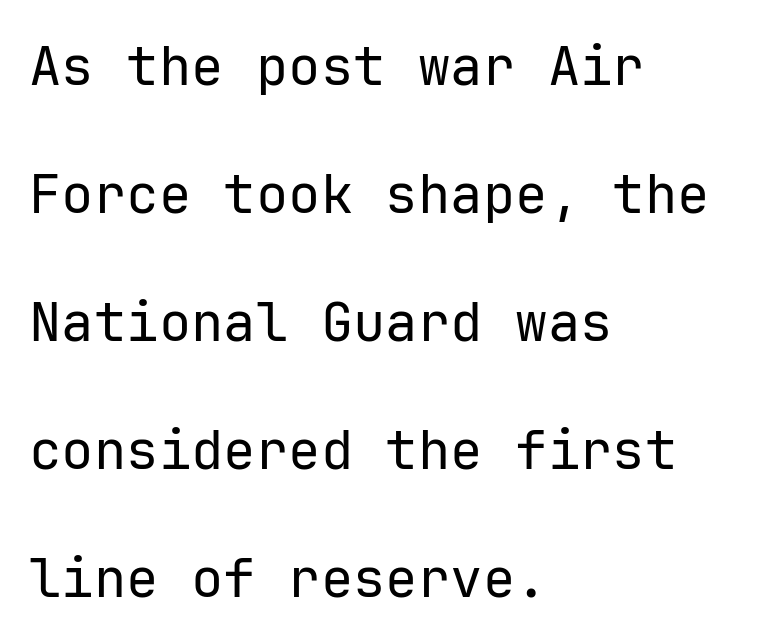
Q: Is the text bold? A: No.
Q: Is the text italic (slanted)? A: No, it is upright.
Q: Is the typeface a serif or a sans-serif typeface? A: Sans-serif.
Q: Is the text underlined? A: No.
Q: How is the paragraph aligned? A: Left-aligned.
Q: Is the spacing between letters normal or unusually wide? A: Normal.
Q: Is the spacing between lines tight, normal or loose? A: Loose.
Q: Width (condensed, normal, or wide)? A: Normal.
Q: Stroke contrast? A: Low.
Q: x-height? A: Medium.
Q: Monospaced? A: Yes.
